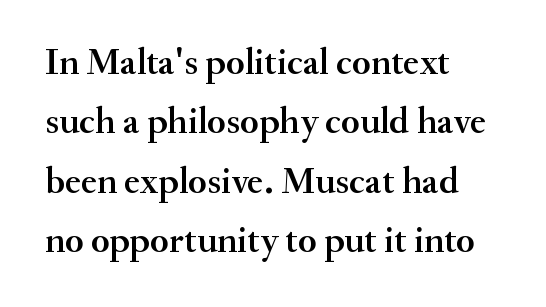
The image shows 38 px serif type, upright; set left-aligned, normal line spacing (1.56x), normal letter spacing, not underlined; medium stroke contrast and a small x-height.
